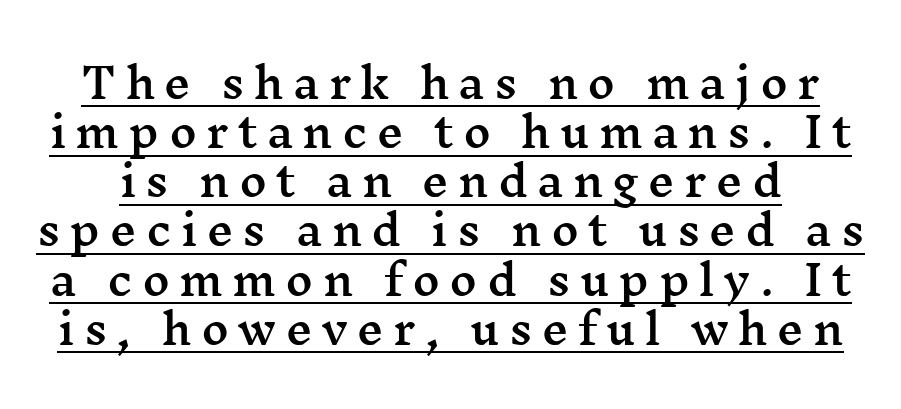
Q: Is the text italic (slanted)? A: No, it is upright.
Q: Is the typeface a serif or a sans-serif typeface? A: Serif.
Q: Is the text underlined? A: Yes.
Q: Is the spacing between letters normal or unusually wide? A: Unusually wide.
Q: Width (condensed, normal, or wide)? A: Wide.
Q: Stroke contrast? A: Medium.
Q: x-height? A: Medium.
Q: Monospaced? A: No.
